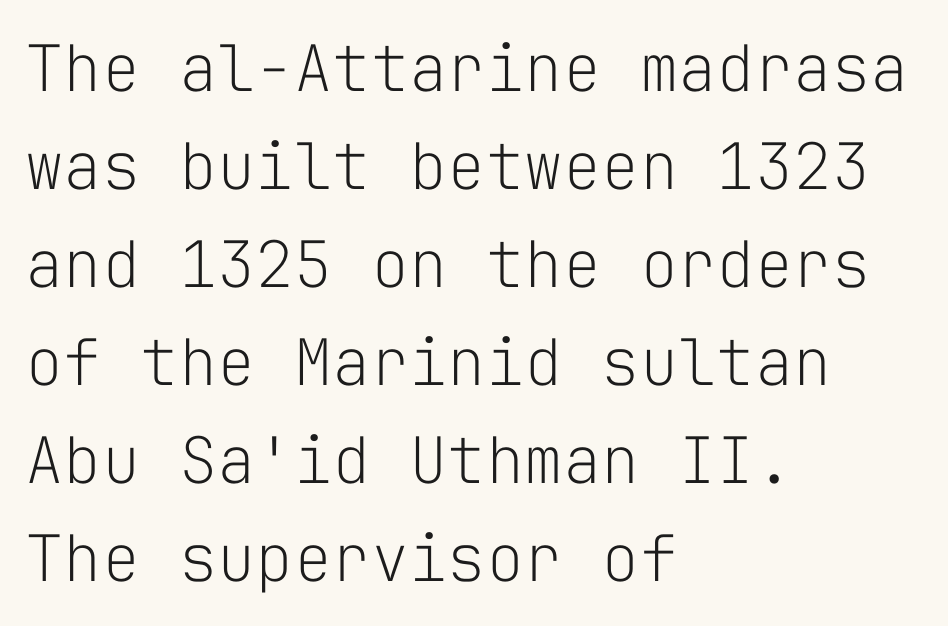
{"serif": "no", "italic": "no", "bold": "no", "weight": "light", "width": "normal", "stroke_contrast": "low", "x_height": "medium", "monospaced": "yes", "underline": "no", "align": "left", "line_spacing": "normal", "line_spacing_ratio": 1.53, "letter_spacing": "normal", "letter_spacing_em": 0.0, "glyph_px": 64}
